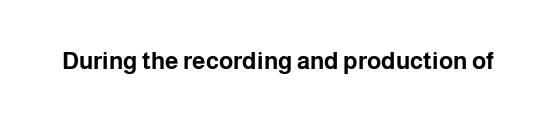
{"italic": "no", "bold": "yes", "underline": "no", "letter_spacing": "normal", "letter_spacing_em": 0.0, "glyph_px": 24}
